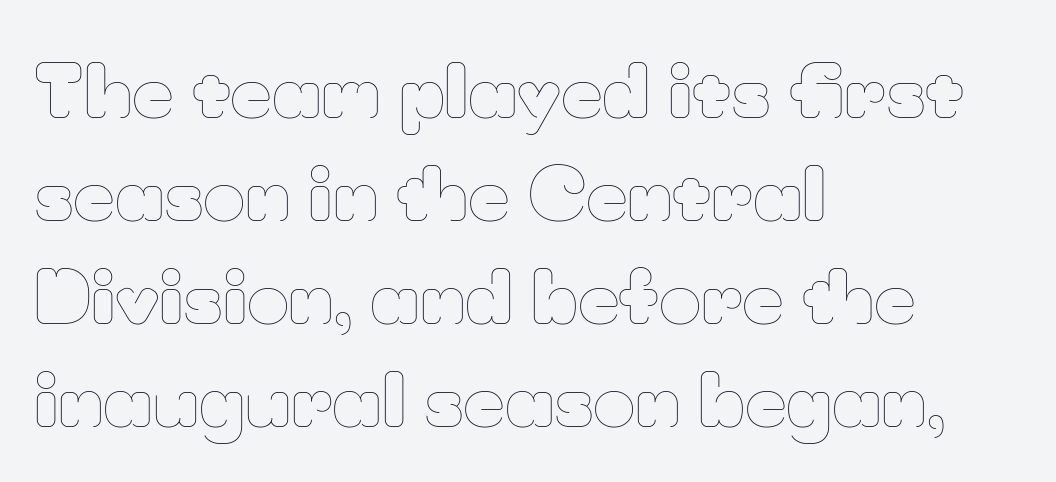
A normal amount of white space separates one row of letters from the next. The axis of the letterforms is exactly vertical. Alignment: flush left. The letters advance in unequal steps, a hallmark of proportional type. Weight: in the light-to-regular range. The space beneath each line is pristine and unruled.
